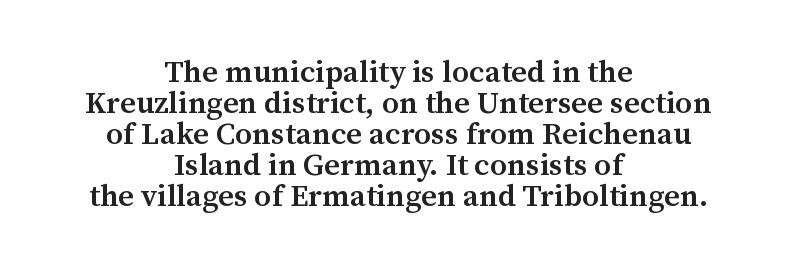
The image shows 31 px semibold serif type, upright; set centered, tight line spacing (1.0x), normal letter spacing, not underlined; medium stroke contrast and a medium x-height.
